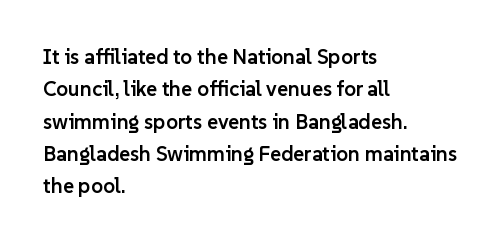
{"italic": "no", "bold": "semi", "underline": "no", "align": "left", "line_spacing": "normal", "line_spacing_ratio": 1.54, "letter_spacing": "normal", "letter_spacing_em": 0.0, "glyph_px": 21}
